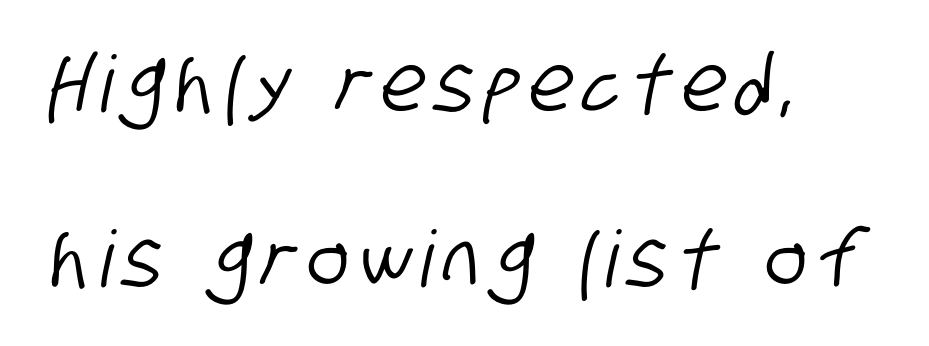
{"serif": "no", "width": "condensed", "stroke_contrast": "low", "x_height": "large", "monospaced": "no", "underline": "no", "align": "left", "line_spacing": "loose", "line_spacing_ratio": 2.24, "glyph_px": 78}
